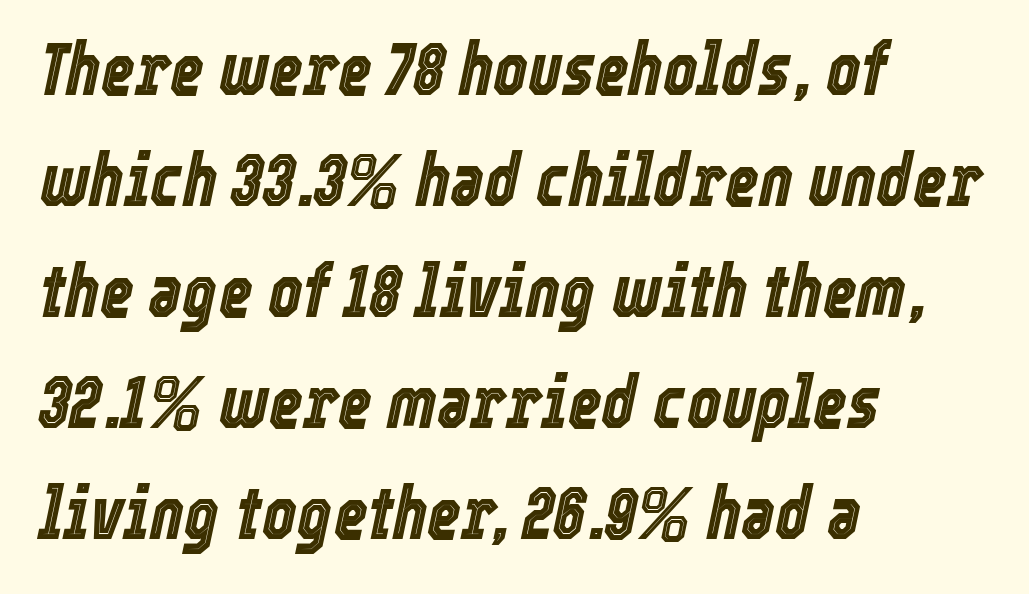
The image shows 73 px condensed type, italic (leaning right); set left-aligned, normal line spacing (1.52x), normal letter spacing, not underlined; a medium x-height.
